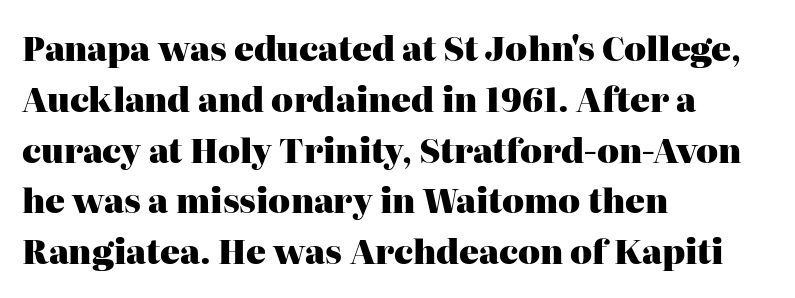
The image shows 33 px heavy serif type, upright; set left-aligned, normal line spacing (1.54x), normal letter spacing, not underlined; high stroke contrast and a medium x-height.
